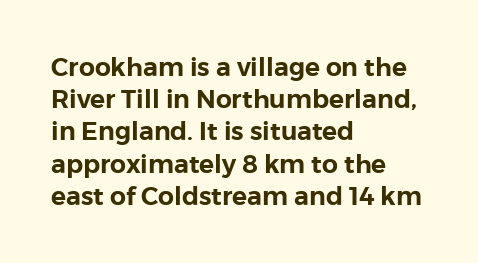
{"italic": "no", "underline": "no", "align": "left", "line_spacing": "normal", "line_spacing_ratio": 1.29, "letter_spacing": "normal", "letter_spacing_em": 0.0, "glyph_px": 25}
